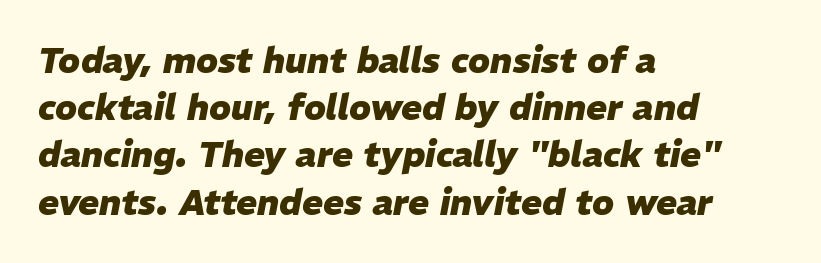
This rendering features lettering with no underline. Typographic density is high because the face is bold. The lines in this sample share a left origin and differ only in where they stop. These lines were composed using italics. No extra tracking has been applied to these lines.
